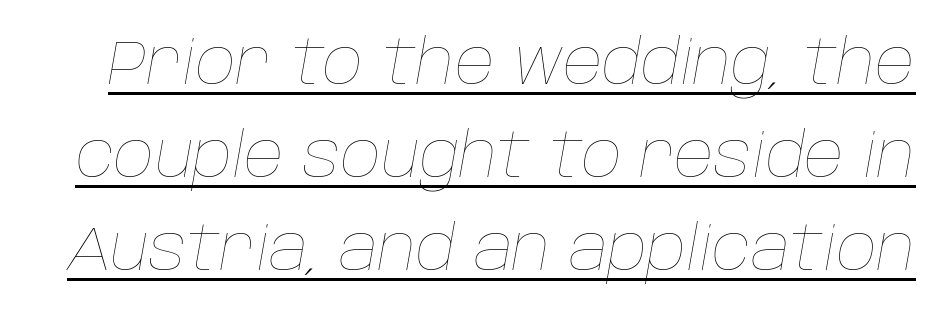
{"italic": "yes", "lean": "right", "slant_degrees": 10, "bold": "no", "weight": "thin", "width": "normal", "stroke_contrast": "low", "x_height": "large", "monospaced": "no", "underline": "yes", "line_spacing": "normal", "line_spacing_ratio": 1.5, "letter_spacing": "normal", "letter_spacing_em": 0.0, "glyph_px": 62}
